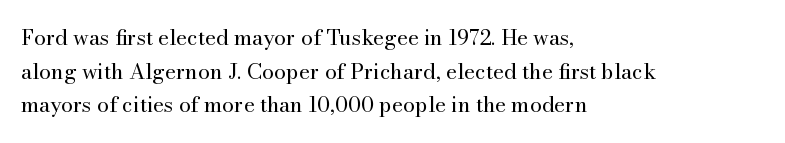
{"italic": "no", "bold": "no", "underline": "no", "align": "left", "line_spacing": "normal", "line_spacing_ratio": 1.6, "letter_spacing": "normal", "letter_spacing_em": 0.0, "glyph_px": 21}
